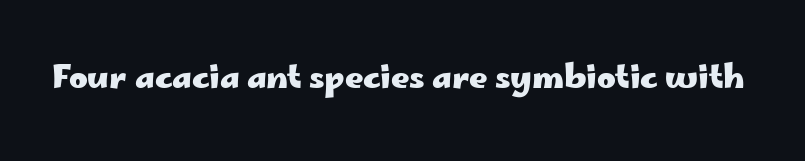
Clear beneath every line of the passage. The lettering holds an erect, upright posture throughout. Here the designer chose a conventional face with non-uniform glyph widths. Observe the ordinary spacing: letters are neighbours, not strangers. The characters display no serif detailing; their extremities are plain.
